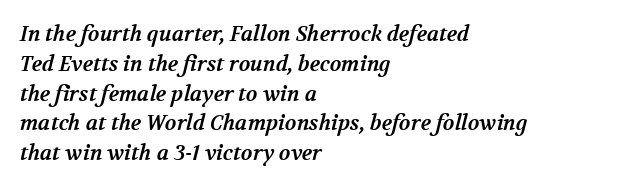
The image shows 21 px bold type; set left-aligned, normal line spacing (1.42x), normal letter spacing, not underlined.
